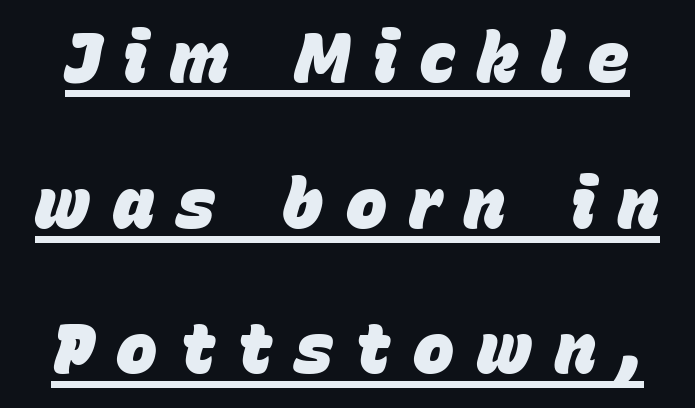
Between one letter and the next there's a generous, obvious gap. Has an underline been added? It has. Successive baselines arrive slowly, with a big drop between each. Yep, that's italic — everything's leaning.
